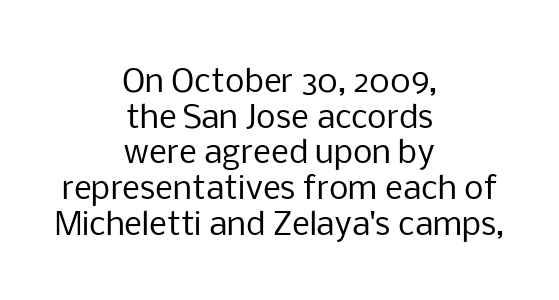
Underline: absent. The typesetting does not lean heavy: it is not bold. There is no visible air inserted between adjacent glyphs. If you folded the block vertically in half, each line would mirror itself in length.
